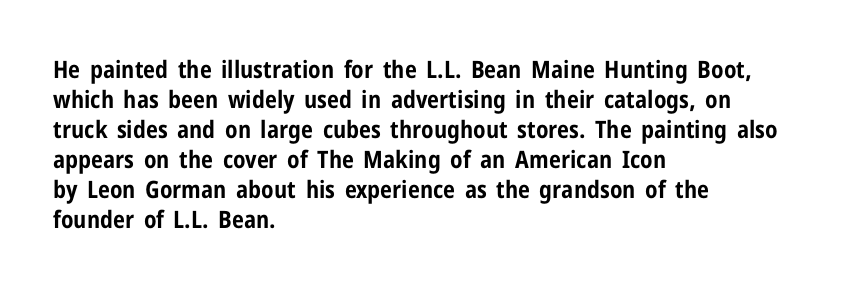
{"italic": "no", "bold": "yes", "underline": "no", "align": "left", "line_spacing": "normal", "line_spacing_ratio": 1.25, "letter_spacing": "normal", "letter_spacing_em": 0.0, "glyph_px": 24}
